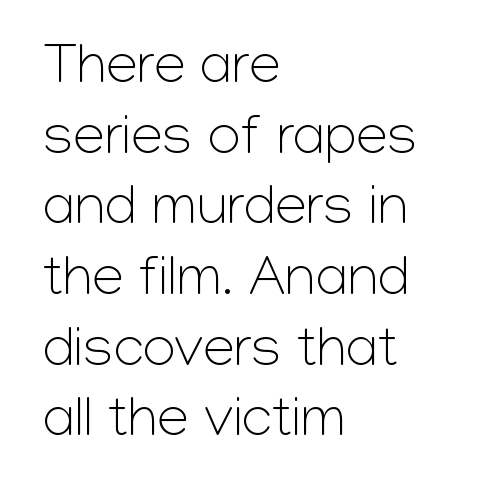
The image shows 57 px light sans-serif type, upright; set left-aligned, line spacing 1.24x, normal letter spacing, not underlined; low stroke contrast and a medium x-height.
